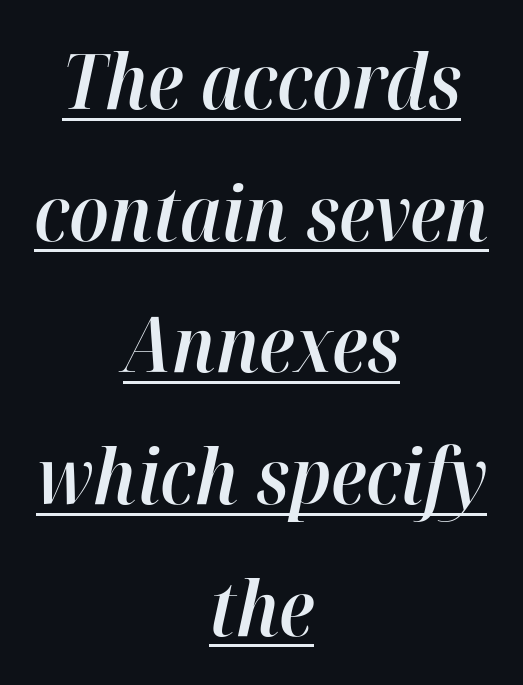
The image shows 77 px semibold type, italic (leaning right); set centered, line spacing 1.71x, normal letter spacing, underlined; high stroke contrast and a medium x-height.
